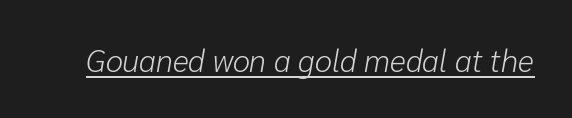
Q: Is the text bold? A: No.
Q: Is the text italic (slanted)? A: Yes, it leans right by about 10 degrees.
Q: Is the text underlined? A: Yes.
Q: Is the spacing between letters normal or unusually wide? A: Normal.
Q: Width (condensed, normal, or wide)? A: Normal.
Q: Stroke contrast? A: Low.
Q: x-height? A: Medium.
Q: Monospaced? A: No.
